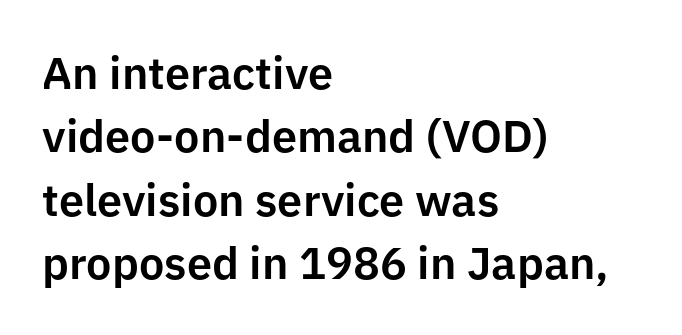
Summary of vertical rhythm: regular, with standard interline spacing. Compared with a centered layout, this one pins lines to the left instead. The lettering holds an erect, upright posture throughout. Underlining? Definitely not there.
